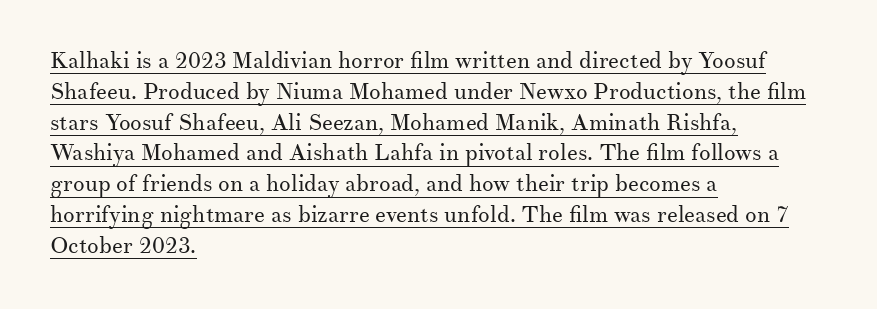
{"italic": "no", "bold": "no", "underline": "yes", "align": "left", "line_spacing": "normal", "line_spacing_ratio": 1.34, "letter_spacing": "normal", "letter_spacing_em": 0.0, "glyph_px": 23}
